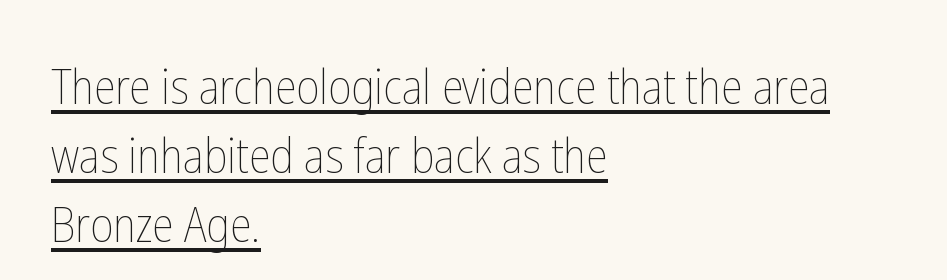
Q: Is the text bold? A: No.
Q: Is the text italic (slanted)? A: No, it is upright.
Q: Is the text underlined? A: Yes.
Q: How is the paragraph aligned? A: Left-aligned.
Q: Is the spacing between letters normal or unusually wide? A: Normal.
Q: Is the spacing between lines tight, normal or loose? A: Normal.
Q: Width (condensed, normal, or wide)? A: Condensed.
Q: Stroke contrast? A: Low.
Q: x-height? A: Medium.
Q: Monospaced? A: No.
